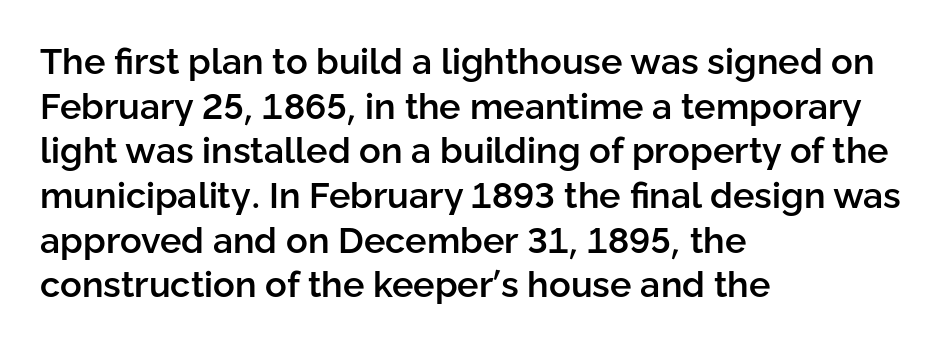
Serif or sans? Sans — the stroke terminals are bare. You could not count columns in this text — the font is proportionally spaced. No word sits above an underline. Compared with a centered layout, this one pins lines to the left instead. Firm but not heavy-handed strokes: this text is semibold.
